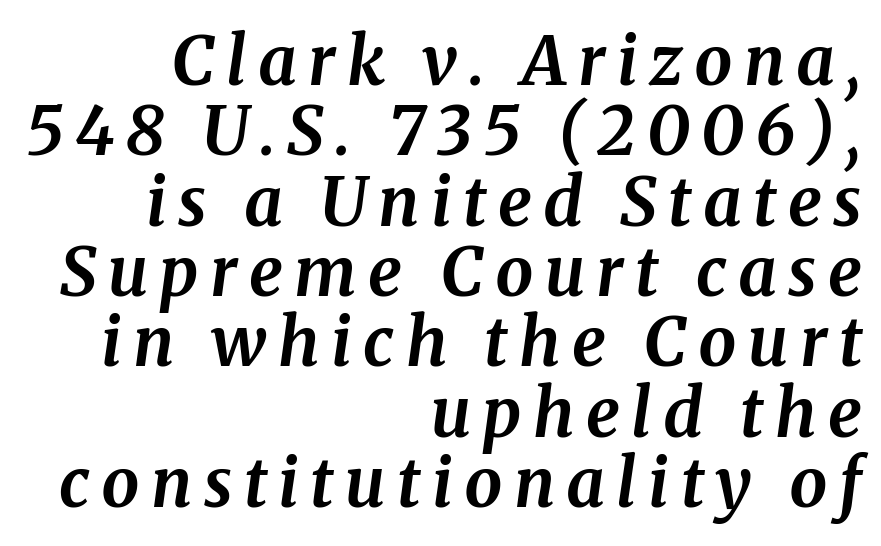
{"serif": "yes", "italic": "yes", "lean": "right", "slant_degrees": 8, "bold": "yes", "weight": "bold", "width": "normal", "stroke_contrast": "medium", "x_height": "medium", "monospaced": "no", "underline": "no", "align": "right", "line_spacing": "tight", "line_spacing_ratio": 1.05, "glyph_px": 67}
